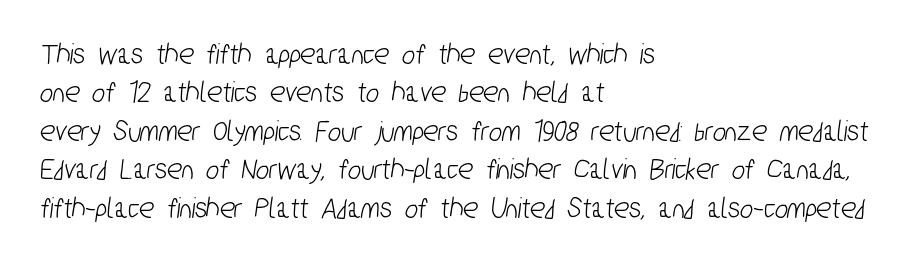
The image shows 31 px condensed sans-serif type; set left-aligned, line spacing 1.24x, normal letter spacing, not underlined; low stroke contrast and a medium x-height.
